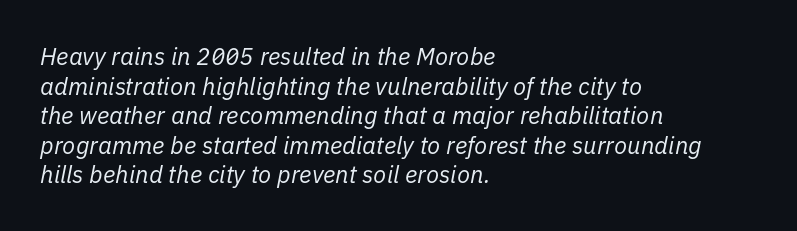
Weight: not bold — regular or lighter. The tracking reads as untouched default to a designer's eye. Words float on clear page, feet unadorned. The passage is arranged the way most books set body copy — flush left. Notice how the stems are inclined rather than vertical — that's the hallmark of italics.
